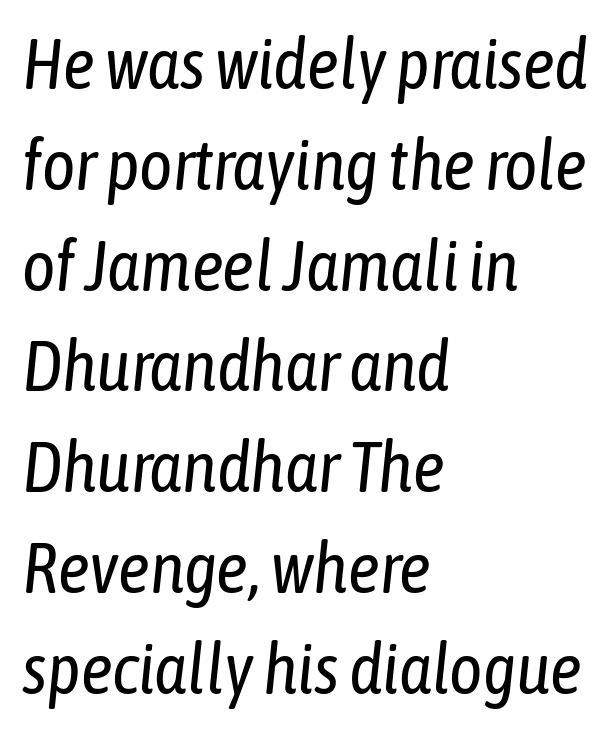
{"italic": "yes", "lean": "right", "slant_degrees": 6, "bold": "no", "weight": "regular", "width": "condensed", "stroke_contrast": "low", "x_height": "medium", "monospaced": "no", "underline": "no", "align": "left", "line_spacing": "normal", "line_spacing_ratio": 1.42, "letter_spacing": "normal", "letter_spacing_em": 0.0, "glyph_px": 71}
